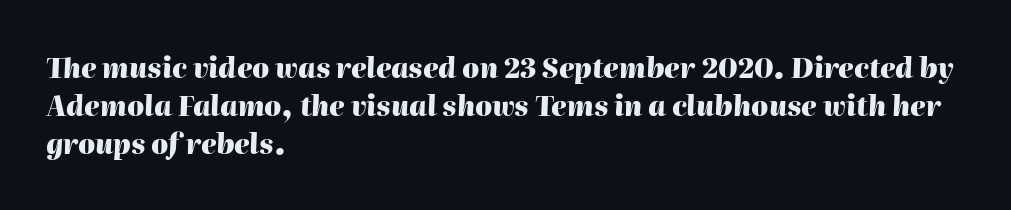
Q: Is the text bold? A: Yes.
Q: Is the text italic (slanted)? A: Yes, it leans right by about 2 degrees.
Q: Is the text underlined? A: No.
Q: How is the paragraph aligned? A: Left-aligned.
Q: Is the spacing between letters normal or unusually wide? A: Normal.
Q: Is the spacing between lines tight, normal or loose? A: Normal.
